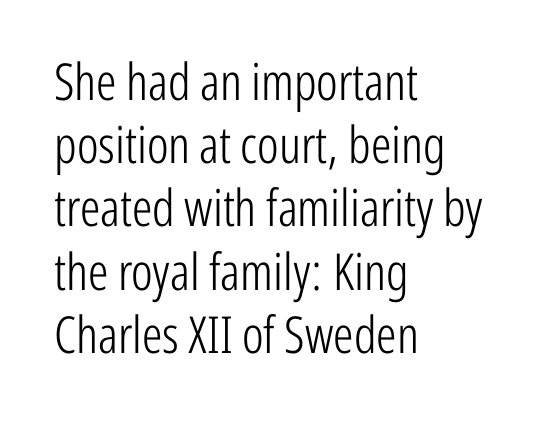
Q: Is the text bold? A: No.
Q: Is the text italic (slanted)? A: No, it is upright.
Q: Is the typeface a serif or a sans-serif typeface? A: Sans-serif.
Q: Is the text underlined? A: No.
Q: How is the paragraph aligned? A: Left-aligned.
Q: Is the spacing between letters normal or unusually wide? A: Normal.
Q: Width (condensed, normal, or wide)? A: Condensed.
Q: Stroke contrast? A: Low.
Q: x-height? A: Medium.
Q: Monospaced? A: No.
